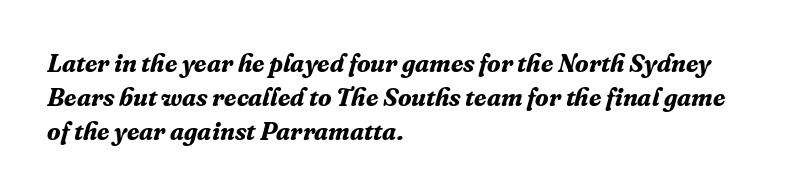
The gaps between neighbouring characters are ordinary and unremarkable. There's an unmistakable incline to the writing here. This is heavy type, rendered in bold. The block of text has a typical density, with ordinary space between rows. The compositor pushed each line to the left boundary. Descender tails drop into unmarked territory.
